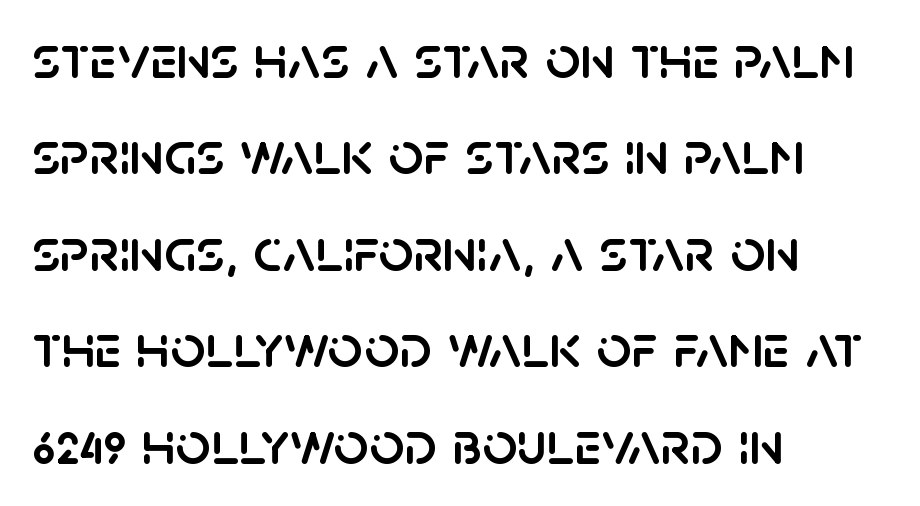
Has an underline been added? It has not. One-word summary of the alignment: left. Spacing verdict: proportional, widths tailored to each character. Line spacing here is normal.
